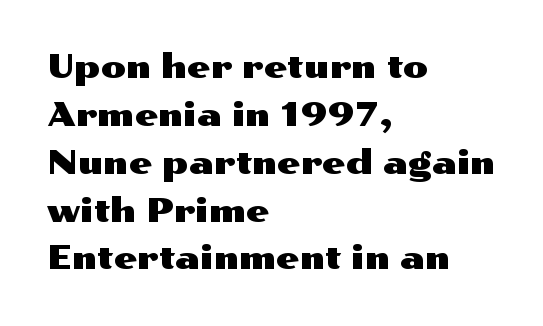
{"serif": "no", "italic": "no", "width": "wide", "stroke_contrast": "medium", "x_height": "medium", "monospaced": "no", "underline": "no", "align": "left", "line_spacing": "normal", "line_spacing_ratio": 1.45, "letter_spacing": "normal", "letter_spacing_em": 0.0, "glyph_px": 33}
